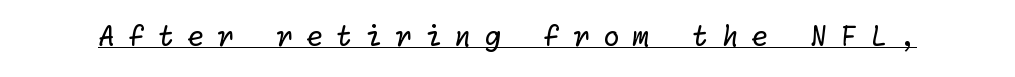
{"serif": "no", "bold": "no", "weight": "regular", "width": "normal", "stroke_contrast": "low", "x_height": "medium", "underline": "yes", "letter_spacing": "wide", "letter_spacing_em": 0.44, "glyph_px": 28}
